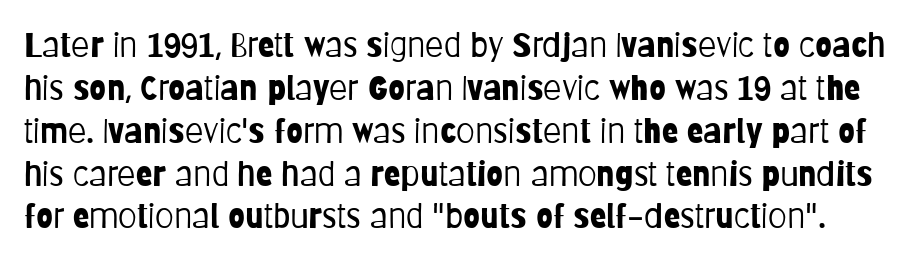
Spacing verdict: proportional, widths tailored to each character. Plain, unruled lines of type. Observe the absence of serifs on each vertical stroke in this sample. If you measured baseline to baseline, you'd find a middling distance. The passage shown has conventional tracking throughout. Caption: face not bold, strokes unweighted.
